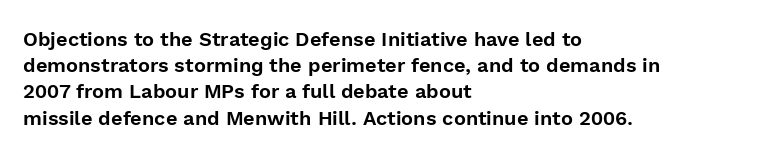
Rows of type keep a routine distance in the vertical direction. Designer's note — italics off, roman on. These lines stack with their left ends in a neat column. You could call the tracking neutral — neither tight nor loose. Each row of text sits above clean, open space.
